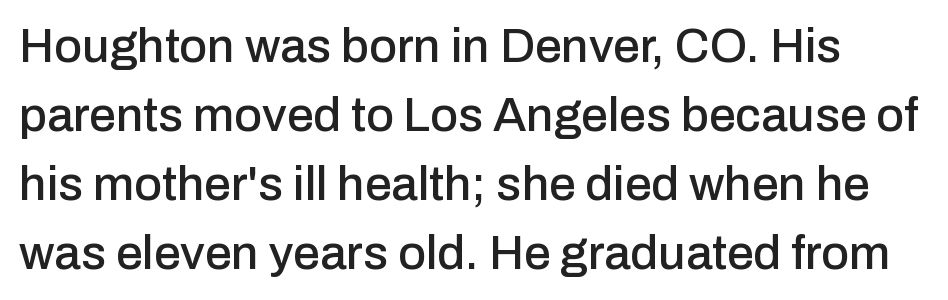
{"serif": "no", "italic": "no", "width": "normal", "stroke_contrast": "low", "x_height": "medium", "monospaced": "no", "underline": "no", "line_spacing": "normal", "line_spacing_ratio": 1.44, "letter_spacing": "normal", "letter_spacing_em": 0.0, "glyph_px": 48}
